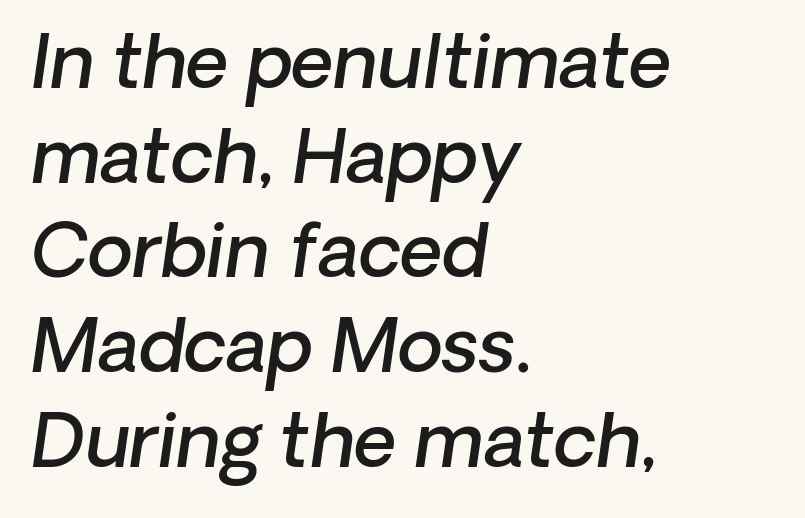
Q: Is the text bold? A: Semi-bold.
Q: Is the text italic (slanted)? A: Yes, it leans right by about 8 degrees.
Q: Is the text underlined? A: No.
Q: How is the paragraph aligned? A: Left-aligned.
Q: Is the spacing between letters normal or unusually wide? A: Normal.
Q: Is the spacing between lines tight, normal or loose? A: Normal.
Q: Width (condensed, normal, or wide)? A: Normal.
Q: Stroke contrast? A: Low.
Q: x-height? A: Medium.
Q: Monospaced? A: No.
